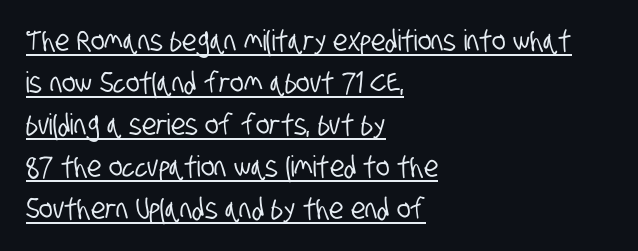
{"serif": "no", "width": "condensed", "stroke_contrast": "low", "x_height": "large", "monospaced": "no", "underline": "yes", "align": "left", "line_spacing": "normal", "line_spacing_ratio": 1.45, "letter_spacing": "normal", "letter_spacing_em": 0.0, "glyph_px": 29}
